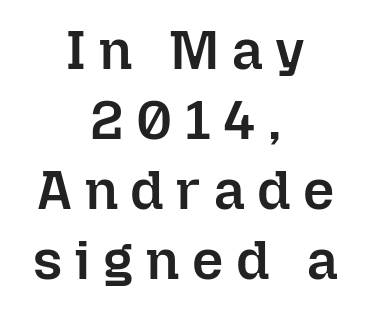
{"italic": "no", "bold": "semi", "weight": "semibold", "width": "normal", "stroke_contrast": "low", "x_height": "medium", "monospaced": "no", "underline": "no", "align": "center", "line_spacing": "normal", "line_spacing_ratio": 1.27, "letter_spacing": "wide", "letter_spacing_em": 0.23, "glyph_px": 55}
